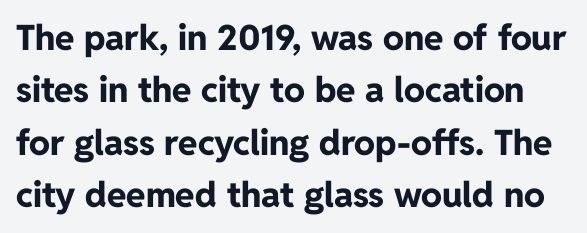
If you measured baseline to baseline, you'd find a middling distance. These words are printed bold, with thick strokes throughout. A roman cut, with each character standing at attention. The baseline area is clear. Here the glyphs are tracked normally, forming tight word shapes. Character widths vary here, with narrow letters taking less room than wide ones.
